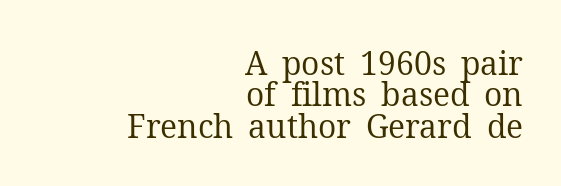
The image shows 32 px regular-weight serif type, upright; set right-aligned, tight line spacing (0.98x), normal letter spacing, not underlined; medium stroke contrast and a medium x-height.
